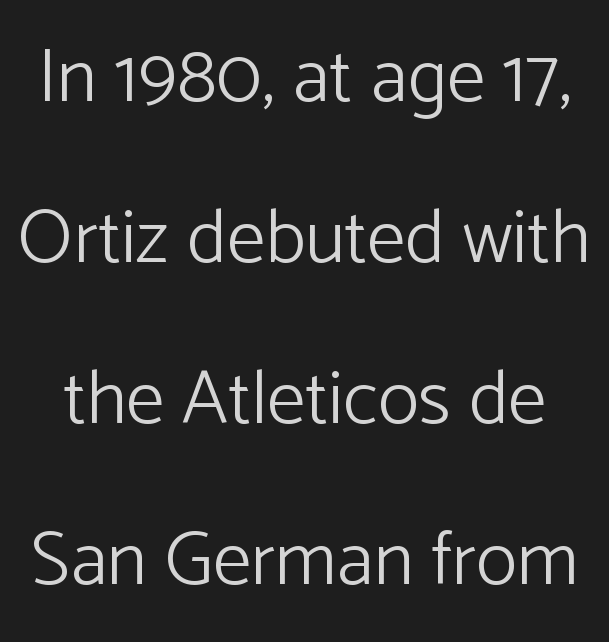
The image shows 77 px light sans-serif type, upright; set loose line spacing (2.09x), normal letter spacing, not underlined; low stroke contrast and a medium x-height.
